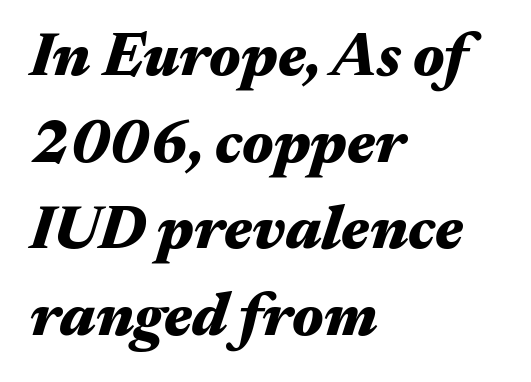
{"italic": "yes", "lean": "right", "slant_degrees": 17, "bold": "yes", "weight": "heavy", "width": "wide", "stroke_contrast": "medium", "x_height": "medium", "monospaced": "no", "underline": "no", "align": "left", "line_spacing": "normal", "line_spacing_ratio": 1.42, "letter_spacing": "normal", "letter_spacing_em": 0.0, "glyph_px": 61}
